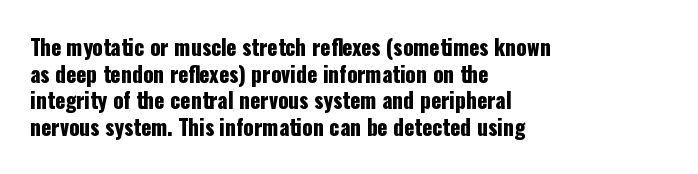
Successive baselines arrive at the customary interval. The space directly below the letters is spotless. The face used here is rendered with its standard letterfit. The rendering anchors every line to the left-hand side.
